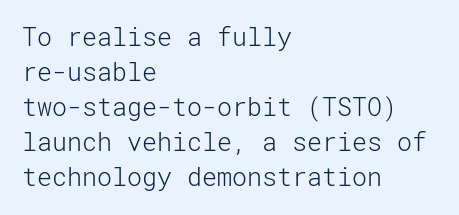
{"italic": "no", "bold": "no", "underline": "no", "align": "left", "line_spacing": "normal", "line_spacing_ratio": 1.4, "letter_spacing": "normal", "letter_spacing_em": 0.0, "glyph_px": 25}
